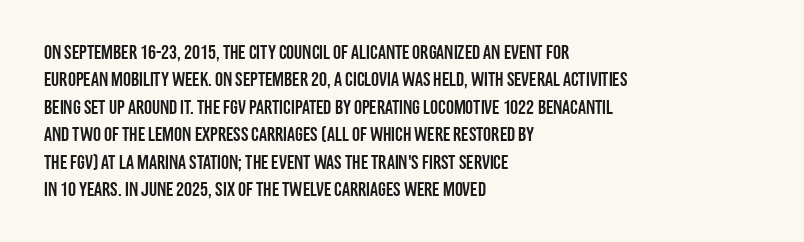
Q: Is the text italic (slanted)? A: No, it is upright.
Q: Is the text underlined? A: No.
Q: How is the paragraph aligned? A: Left-aligned.
Q: Is the spacing between letters normal or unusually wide? A: Normal.
Q: Is the spacing between lines tight, normal or loose? A: Normal.
